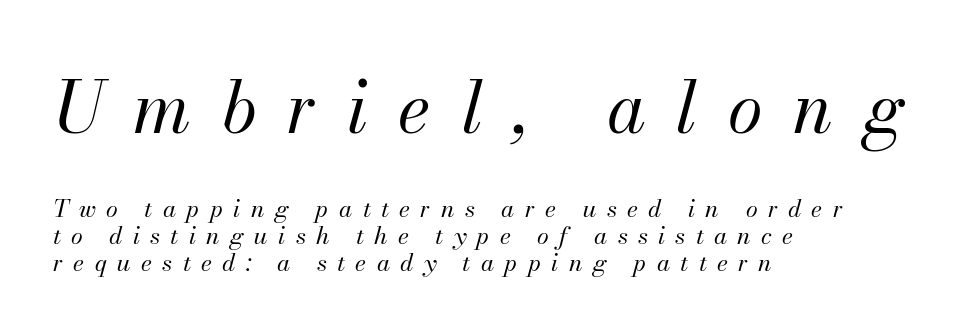
Q: Is the text bold? A: No.
Q: Is the text italic (slanted)? A: Yes, it leans right by about 13 degrees.
Q: Is the text underlined? A: No.
Q: How is the paragraph aligned? A: Left-aligned.
Q: Is the spacing between letters normal or unusually wide? A: Unusually wide.
Q: Is the spacing between lines tight, normal or loose? A: Tight.
Q: Which block of text is set in a larger size, the first (top) or the second (bottom)? A: The first (top) one.
Q: Width (condensed, normal, or wide)? A: Normal.
Q: Stroke contrast? A: Medium.
Q: x-height? A: Small.
Q: Monospaced? A: No.
